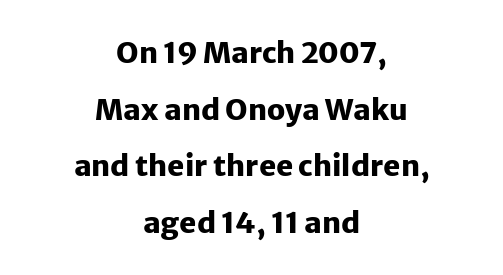
The letters stand straight up with perfectly vertical stems. Honestly, there is no underline to notice here at all. In terms of letterform style, serifs are entirely absent. Default kerning and tracking; the words read as compact shapes. Airy leading.
